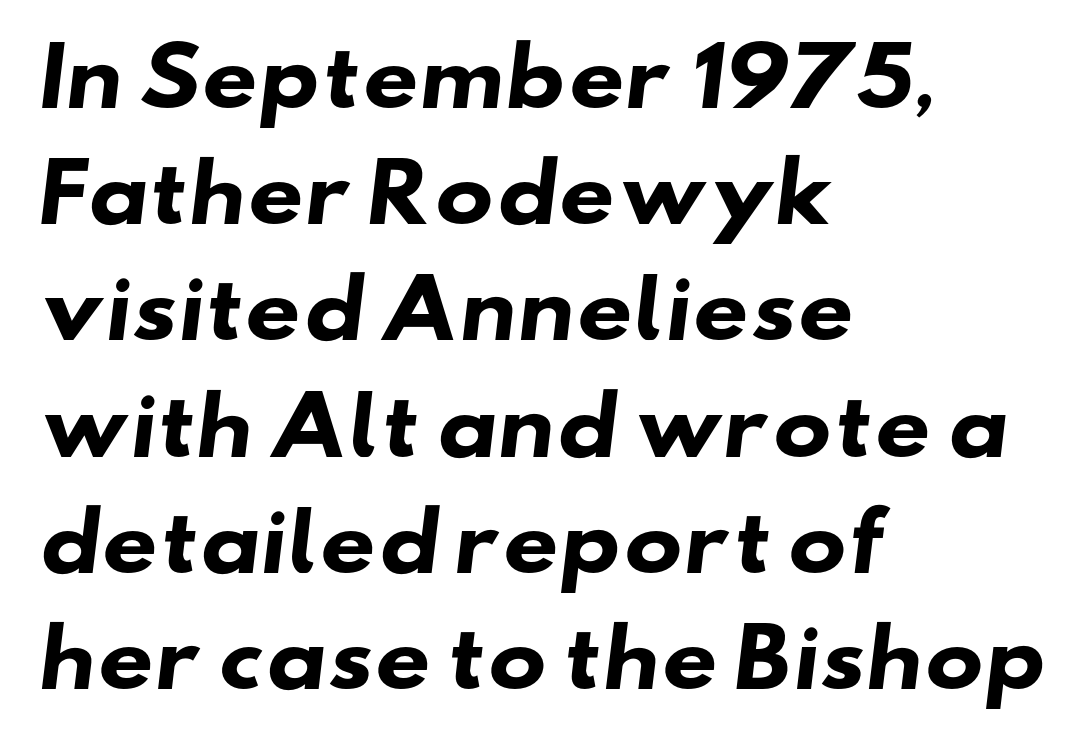
The image shows 78 px heavy, wide sans-serif type; set left-aligned, normal line spacing (1.49x), normal letter spacing, not underlined; low stroke contrast and a small x-height.
